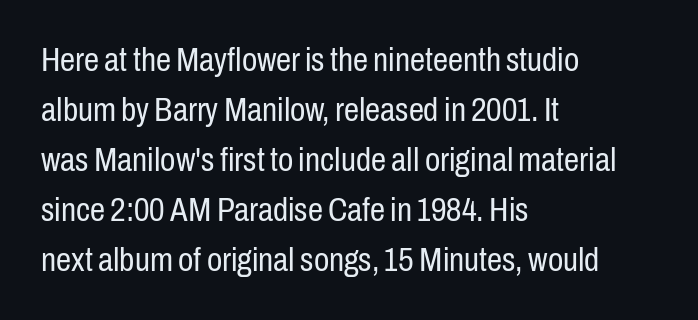
Q: Is the text bold? A: No.
Q: Is the text italic (slanted)? A: No, it is upright.
Q: Is the typeface a serif or a sans-serif typeface? A: Sans-serif.
Q: Is the text underlined? A: No.
Q: How is the paragraph aligned? A: Left-aligned.
Q: Is the spacing between letters normal or unusually wide? A: Normal.
Q: Is the spacing between lines tight, normal or loose? A: Normal.
Q: Width (condensed, normal, or wide)? A: Condensed.
Q: Stroke contrast? A: Low.
Q: x-height? A: Medium.
Q: Monospaced? A: No.
